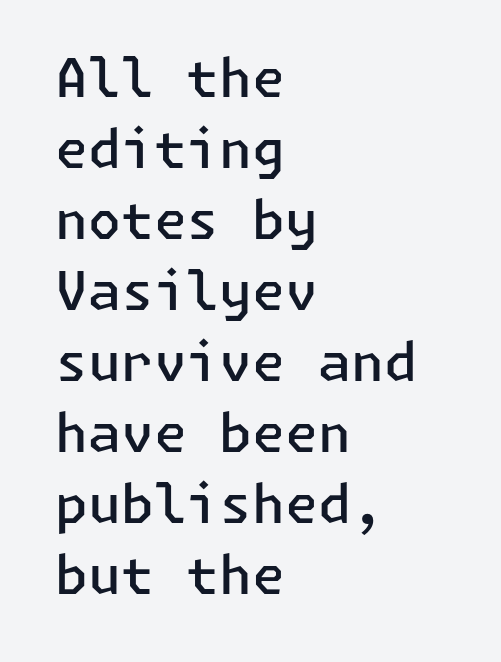
The type family on display is of the sans-serif kind. Horizontally, the lines are justified to the leading edge only. Short note: letters normally spaced. A normal amount of white space separates one row of letters from the next. A fair bit of extra ink — the face is semibold, not bold.
